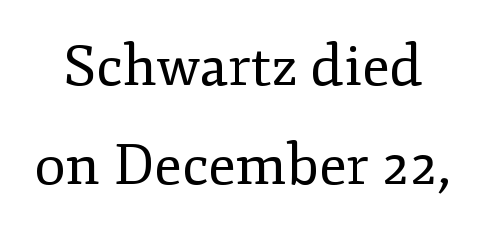
{"serif": "yes", "italic": "no", "bold": "no", "weight": "regular", "width": "normal", "stroke_contrast": "low", "x_height": "small", "monospaced": "no", "underline": "no", "line_spacing_ratio": 1.74, "letter_spacing": "normal", "letter_spacing_em": 0.0, "glyph_px": 57}
